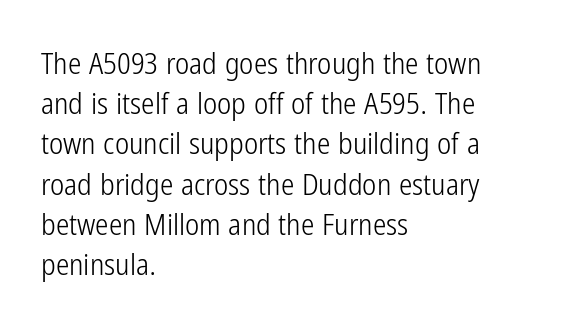
Note the varied advance widths — an 'i' is clearly narrower than an 'm'. The text block is weighted toward the left margin, trailing off unevenly rightward. Upright lettering throughout. The horizontal fit of the characters is conventional and even. The font family rendered here belongs to the sans-serif group. Leading: standard.
